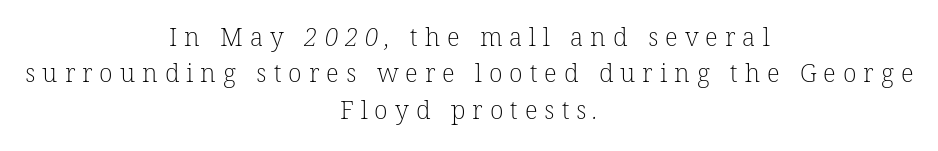
{"bold": "no", "underline": "no", "align": "center", "line_spacing": "normal", "line_spacing_ratio": 1.46, "letter_spacing": "wide", "letter_spacing_em": 0.28, "glyph_px": 25}
